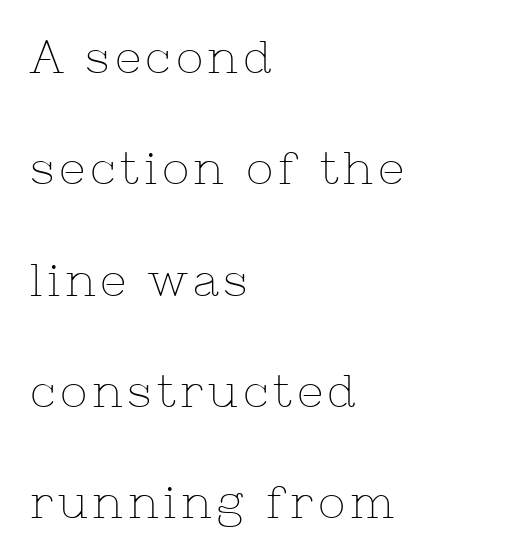
{"serif": "yes", "italic": "no", "bold": "no", "weight": "thin", "width": "normal", "stroke_contrast": "low", "x_height": "medium", "monospaced": "no", "underline": "no", "align": "left", "line_spacing": "loose", "line_spacing_ratio": 2.42, "glyph_px": 46}
